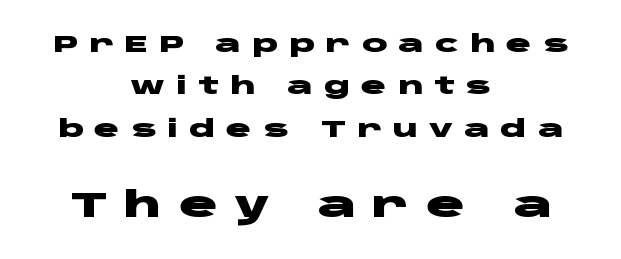
Q: Is the text bold? A: Yes.
Q: Is the text italic (slanted)? A: No, it is upright.
Q: Is the typeface a serif or a sans-serif typeface? A: Sans-serif.
Q: Is the text underlined? A: No.
Q: How is the paragraph aligned? A: Centered.
Q: Is the spacing between letters normal or unusually wide? A: Unusually wide.
Q: Which block of text is set in a larger size, the first (top) or the second (bottom)? A: The second (bottom) one.
Q: Width (condensed, normal, or wide)? A: Wide.
Q: Stroke contrast? A: Low.
Q: x-height? A: Large.
Q: Monospaced? A: No.
